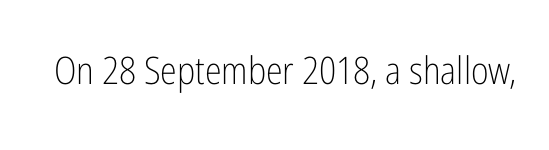
The letters advance in unequal steps, a hallmark of proportional type. Honestly, the letter spacing is just normal — you wouldn't notice it. What kind of face is this? One without serifs — a sans. Vertical stems look standard width or narrower in stroke.
